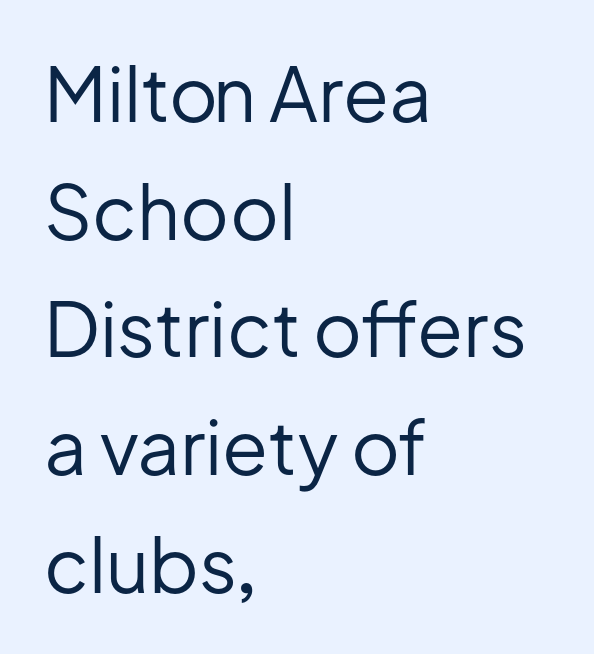
Tall strokes in this sample are plumb rather than angled. A bare baseline throughout the passage. The font family rendered here belongs to the sans-serif group. Students, note that the glyphs here touch the page at normal intervals.
